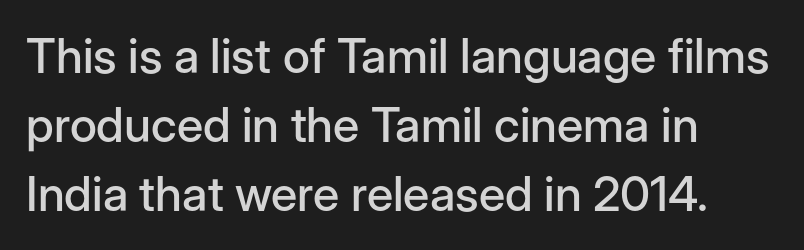
The image shows 48 px sans-serif type, upright; set left-aligned, normal line spacing (1.44x), normal letter spacing, not underlined; low stroke contrast and a medium x-height.
